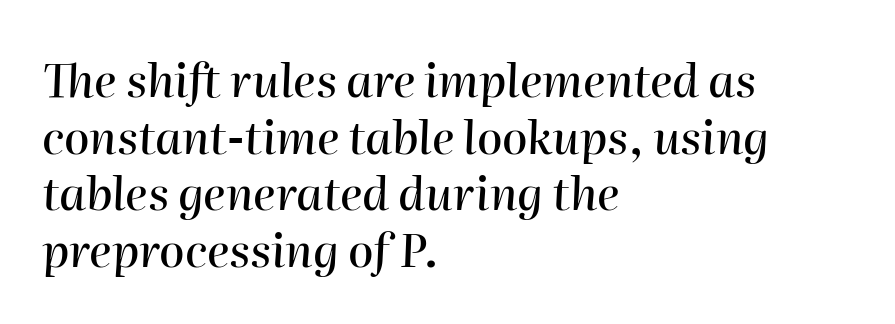
{"italic": "yes", "lean": "right", "slant_degrees": 2, "width": "normal", "stroke_contrast": "high", "x_height": "medium", "monospaced": "no", "underline": "no", "align": "left", "line_spacing_ratio": 1.23, "letter_spacing": "normal", "letter_spacing_em": 0.0, "glyph_px": 46}
